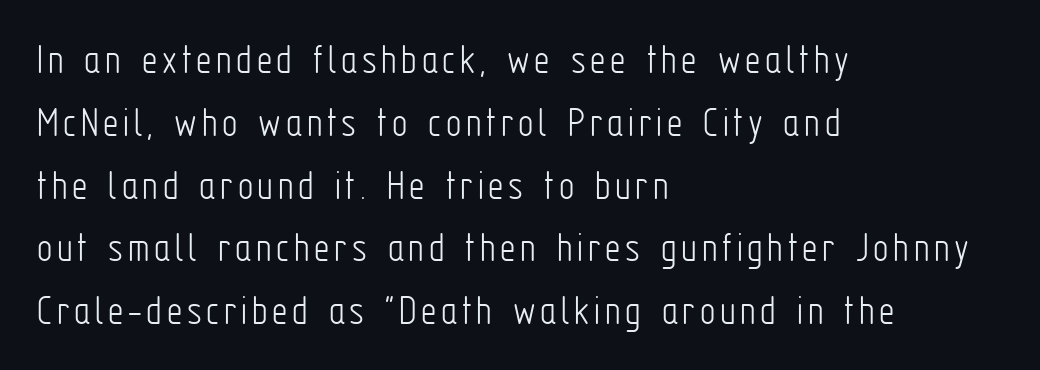
The image shows 43 px light, condensed sans-serif type, upright; set left-aligned, normal line spacing (1.46x), not underlined; low stroke contrast and a medium x-height.
